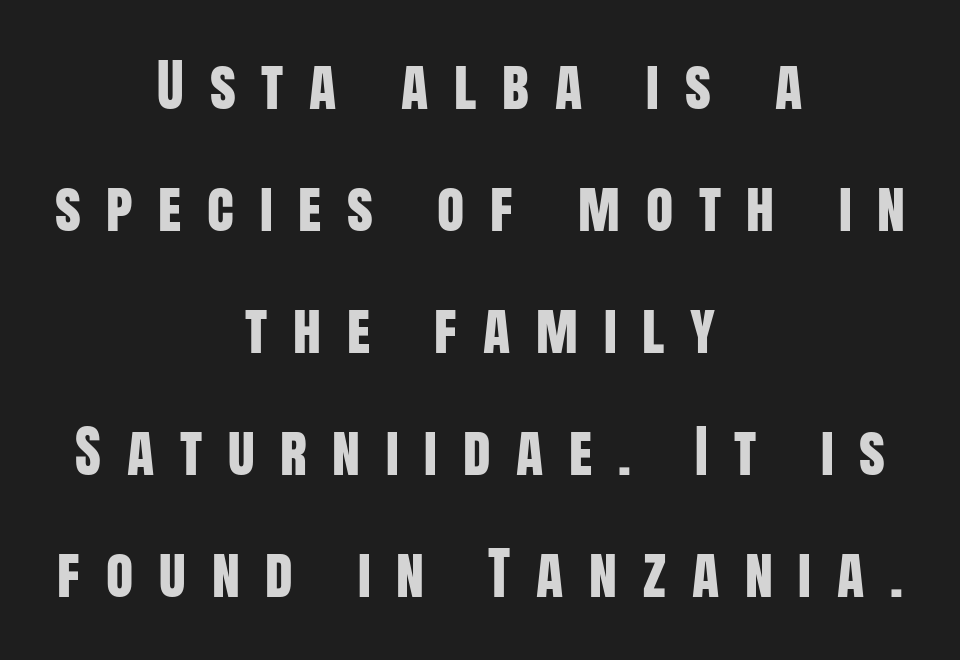
{"serif": "no", "italic": "no", "width": "condensed", "stroke_contrast": "low", "x_height": "large", "monospaced": "no", "underline": "no", "align": "center", "line_spacing": "loose", "line_spacing_ratio": 2.18, "letter_spacing": "wide", "letter_spacing_em": 0.46, "glyph_px": 56}
